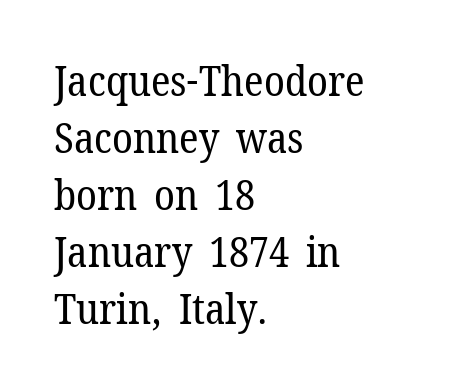
{"serif": "yes", "italic": "no", "bold": "no", "weight": "regular", "width": "normal", "stroke_contrast": "low", "x_height": "medium", "monospaced": "no", "underline": "no", "align": "left", "line_spacing": "normal", "line_spacing_ratio": 1.36, "letter_spacing": "normal", "letter_spacing_em": 0.0, "glyph_px": 42}
